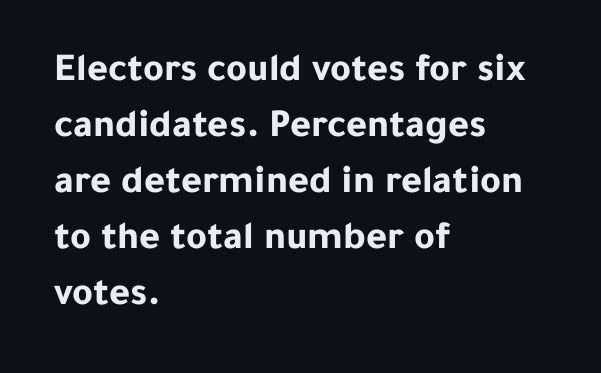
Honestly, the letter spacing is just normal — you wouldn't notice it. The font family rendered here belongs to the sans-serif group. The rendering uses natural spacing where letterforms have individual widths. When letters stand straight like this, we call the style roman or upright. Rule under the text: the space is simply empty. The text block is weighted toward the left margin, trailing off unevenly rightward.
